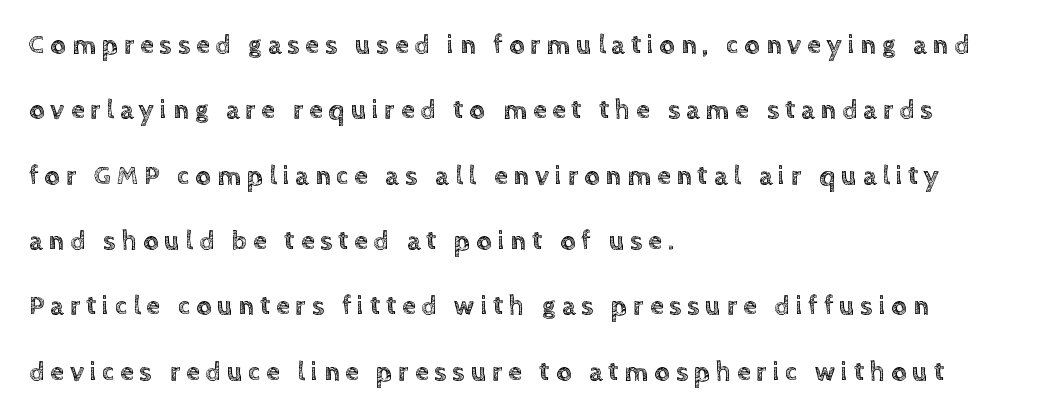
The specimen omits any rule beneath the text block's lines. Upright lettering throughout. These lines stack with their left ends in a neat column. A great deal of white space separates one row of letters from the next.
